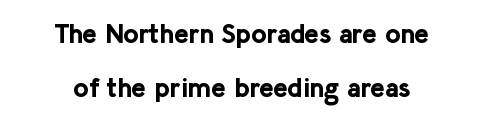
The image shows 27 px bold type, upright; set centered, loose line spacing (2.01x), normal letter spacing, not underlined.
